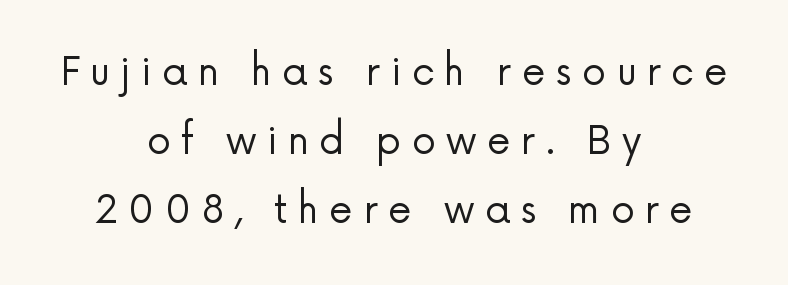
{"serif": "no", "italic": "no", "bold": "no", "weight": "regular", "width": "normal", "stroke_contrast": "low", "x_height": "medium", "monospaced": "no", "underline": "no", "align": "center", "line_spacing_ratio": 1.81, "letter_spacing": "wide", "letter_spacing_em": 0.27, "glyph_px": 38}
